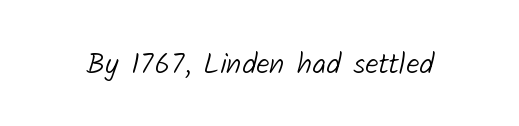
The image shows 30 px light sans-serif type; set normal letter spacing, not underlined; low stroke contrast and a medium x-height.
